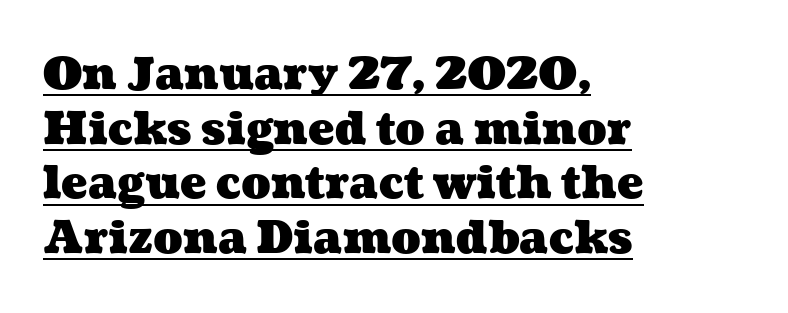
Each letter keeps its own natural width here, so spacing adapts to shape. Quick note: underline on. Nothing unusual about the tracking: characters are spaced as the font intends. Compared with an ordinary text face, these strokes are far heavier — a full bold. Notice how the passage keeps a crisp vertical edge on the left only.
